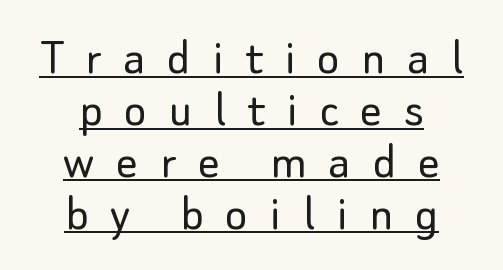
Spacing between characters has been opened up far beyond the box default. The font is comparable to plain body text, perhaps lighter. No feet cap the strokes, marking this as sans-serif type. Every word sits above its own underline. The lettering holds an erect, upright posture throughout. The letters advance in unequal steps, a hallmark of proportional type.
